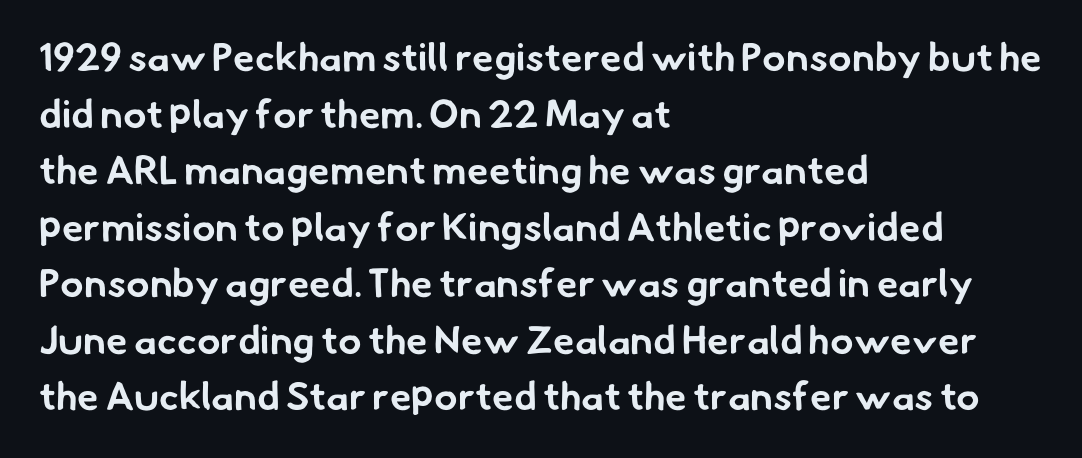
{"serif": "no", "bold": "yes", "weight": "bold", "width": "normal", "stroke_contrast": "low", "x_height": "small", "monospaced": "no", "underline": "no", "align": "left", "line_spacing": "normal", "line_spacing_ratio": 1.45, "letter_spacing": "normal", "letter_spacing_em": 0.0, "glyph_px": 39}
